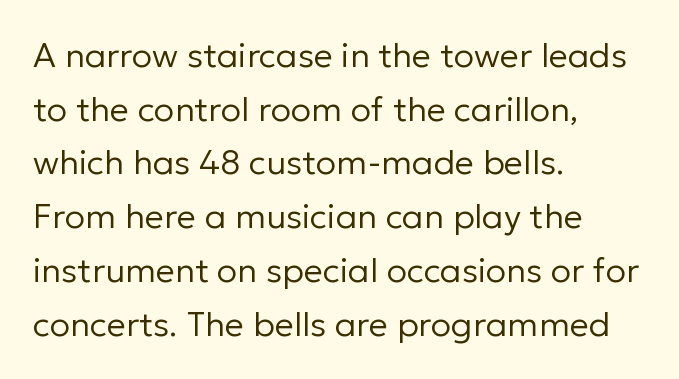
The image shows 34 px regular-weight sans-serif type, upright; set left-aligned, normal line spacing (1.58x), normal letter spacing, not underlined; low stroke contrast and a medium x-height.
